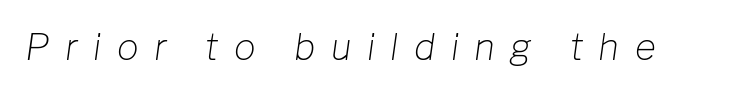
{"italic": "yes", "lean": "right", "slant_degrees": 8, "bold": "no", "weight": "light", "width": "normal", "stroke_contrast": "low", "x_height": "medium", "monospaced": "no", "underline": "no", "letter_spacing": "wide", "letter_spacing_em": 0.43, "glyph_px": 36}
